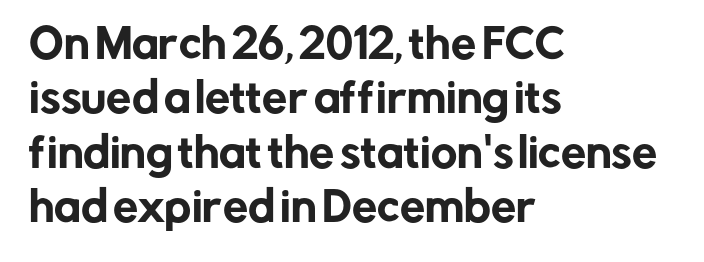
The image shows 40 px sans-serif type, upright; set left-aligned, normal line spacing (1.36x), normal letter spacing, not underlined; low stroke contrast and a medium x-height.
